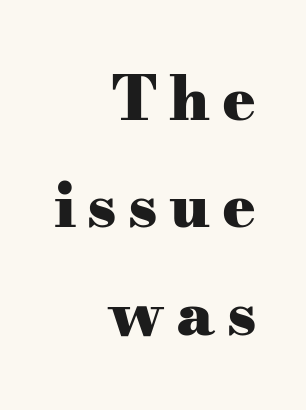
The image shows 62 px heavy, wide serif type, upright; set right-aligned, line spacing 1.73x, not underlined; medium stroke contrast and a small x-height.
